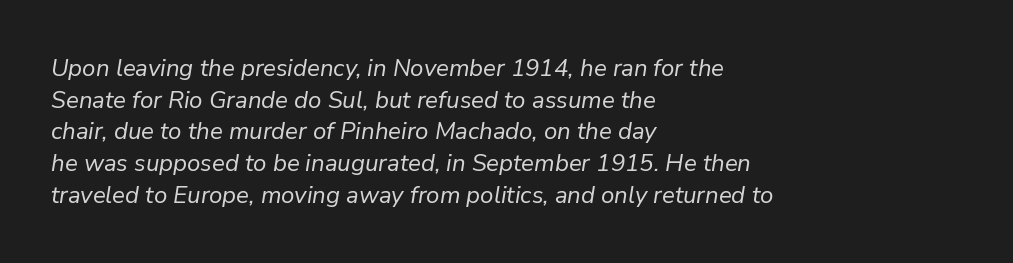
The image shows 24 px text type, italic (leaning right); set left-aligned, normal line spacing (1.32x), normal letter spacing, not underlined.
